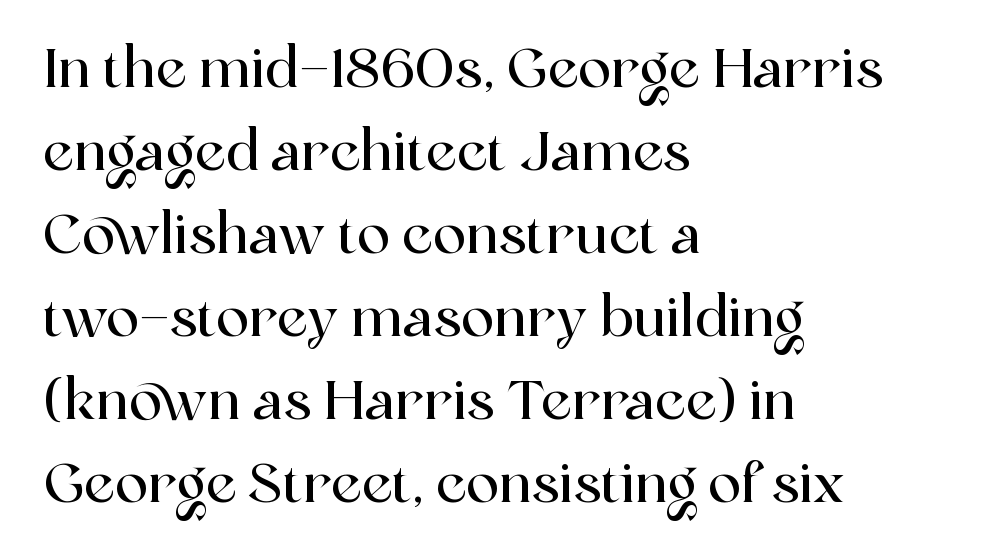
This rendering leaves character spacing at its baseline value. Italic? Not at all — the glyphs are vertical. In CSS terms this would be text-align: left. Do the characters align in a grid? No, the font is proportional. The font family rendered here belongs to the serif group. The space between consecutive lines is moderate.
